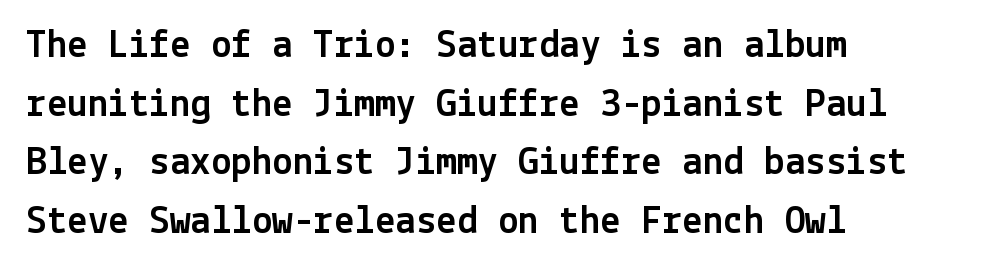
{"serif": "no", "italic": "no", "width": "normal", "x_height": "medium", "underline": "no", "align": "left", "line_spacing": "normal", "line_spacing_ratio": 1.43, "letter_spacing": "normal", "letter_spacing_em": 0.0, "glyph_px": 41}
